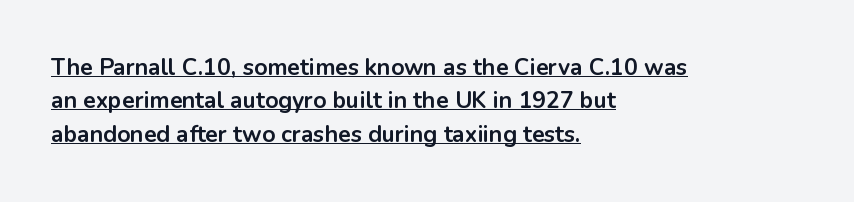
The image shows 23 px bold type, upright; set left-aligned, normal line spacing (1.45x), normal letter spacing, underlined.
